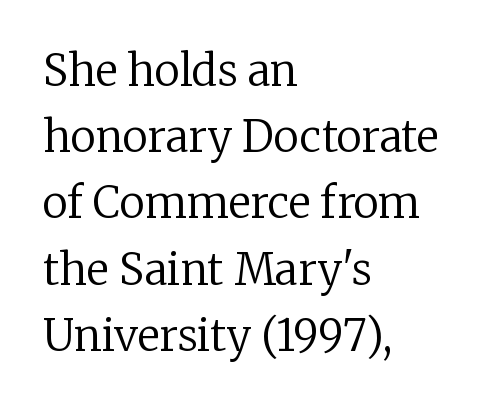
Caption: multi-line text, flush left, ragged right. Is there much room between lines? A standard amount, neither cramped nor airy. A roman cut, with each character standing at attention. How are the letters spaced? Ordinarily, with no added tracking.
